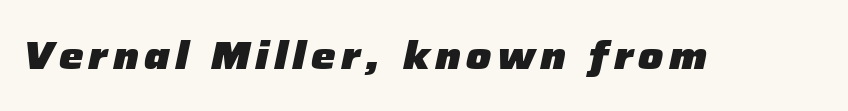
Would a proofreader flag this as italicized? Yes. Strokes here are thick enough to call this a true bold. Looks like regular typesetting: each glyph gets only the width it needs. Honestly, there is no underline to notice here at all.
